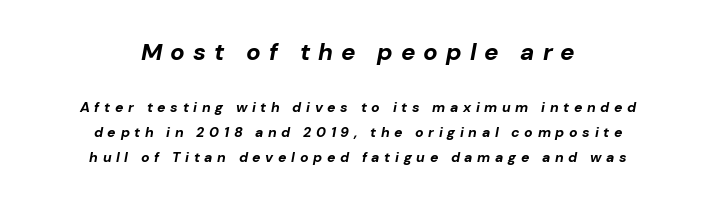
{"italic": "yes", "lean": "right", "slant_degrees": 10, "bold": "yes", "underline": "no", "align": "center", "line_spacing_ratio": 1.79, "letter_spacing": "wide", "letter_spacing_em": 0.33, "larger_block": "first", "size_ratio": 1.71, "glyph_px": 24}
